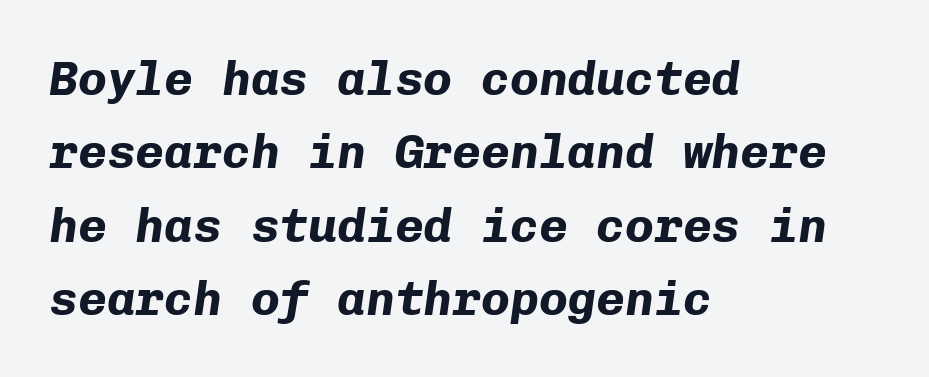
{"italic": "yes", "lean": "right", "slant_degrees": 8, "bold": "yes", "weight": "bold", "width": "normal", "stroke_contrast": "low", "x_height": "medium", "monospaced": "yes", "underline": "no", "align": "left", "line_spacing": "normal", "line_spacing_ratio": 1.53, "letter_spacing": "normal", "letter_spacing_em": 0.0, "glyph_px": 48}
